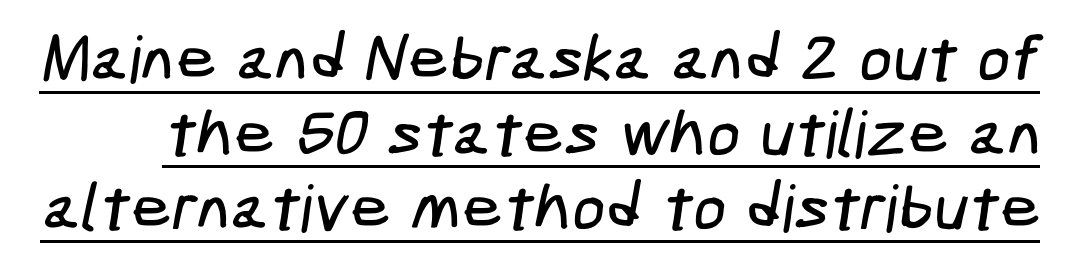
Each letter's strokes conclude bluntly, with no projecting serifs. Emphasis is given by a line drawn under the lettering. One glance says dense: line gaps are narrower than usual. No extra tracking has been applied to these lines.
